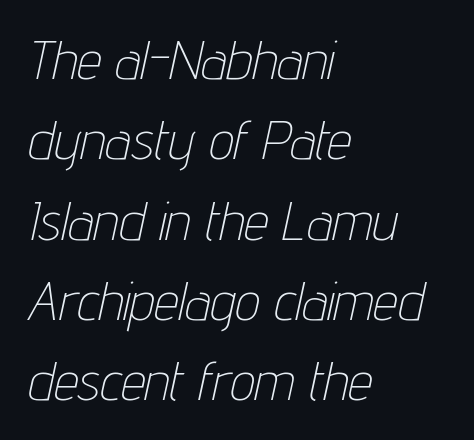
The image shows 55 px thin, condensed type, italic (leaning right); set left-aligned, normal line spacing (1.46x), normal letter spacing, not underlined; low stroke contrast and a medium x-height.
